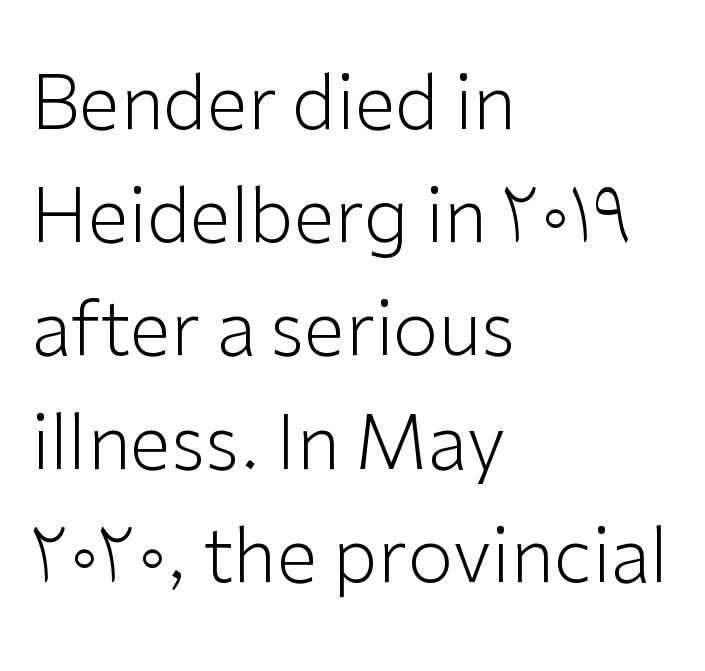
Q: Is the text bold? A: No.
Q: Is the text italic (slanted)? A: No, it is upright.
Q: Is the typeface a serif or a sans-serif typeface? A: Sans-serif.
Q: Is the text underlined? A: No.
Q: How is the paragraph aligned? A: Left-aligned.
Q: Is the spacing between letters normal or unusually wide? A: Normal.
Q: Is the spacing between lines tight, normal or loose? A: Normal.
Q: Width (condensed, normal, or wide)? A: Normal.
Q: Stroke contrast? A: Low.
Q: x-height? A: Medium.
Q: Monospaced? A: No.
